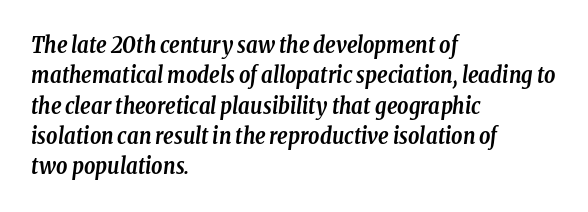
The image shows 22 px bold type, italic (leaning right); set left-aligned, normal line spacing (1.38x), normal letter spacing, not underlined.
